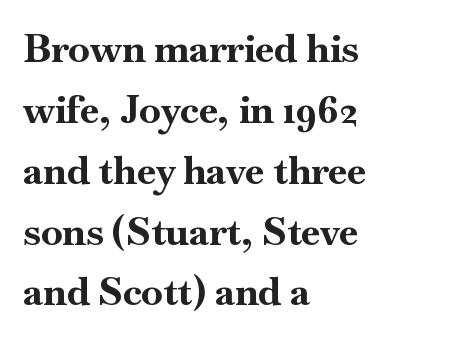
This sample keeps an unexceptional amount of space between lines. The rendering keeps characters at their native spacing. The letters stand straight up with perfectly vertical stems. Small tapered or slab feet sit at the stroke ends, so this counts as serif. Each glyph is drawn with heavy, bold strokes. Proportional: the letters do not fall into vertical columns.
